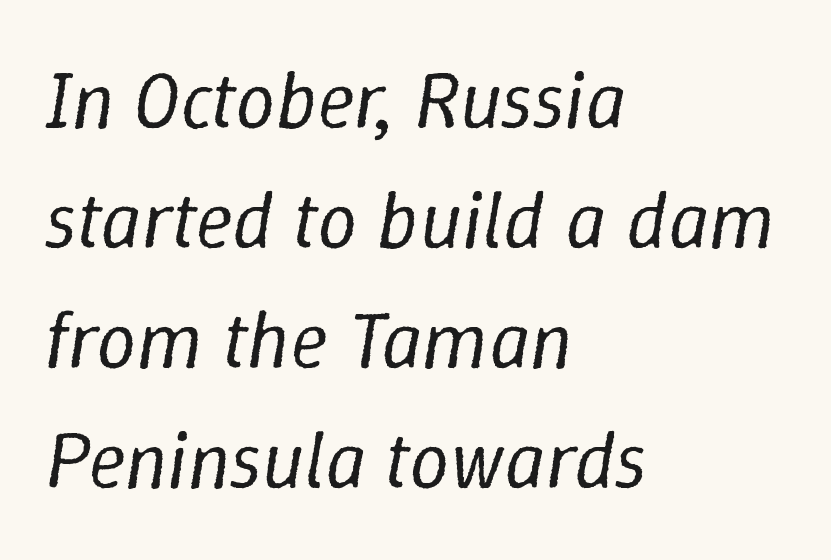
{"italic": "yes", "lean": "right", "slant_degrees": 9, "bold": "no", "weight": "regular", "width": "normal", "stroke_contrast": "low", "x_height": "medium", "monospaced": "no", "underline": "no", "align": "left", "line_spacing": "normal", "line_spacing_ratio": 1.5, "letter_spacing": "normal", "letter_spacing_em": 0.0, "glyph_px": 80}
